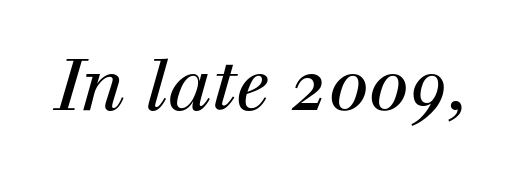
{"serif": "yes", "italic": "yes", "lean": "right", "slant_degrees": 12, "bold": "no", "weight": "regular", "width": "normal", "stroke_contrast": "high", "x_height": "medium", "monospaced": "no", "underline": "no", "letter_spacing": "normal", "letter_spacing_em": 0.0, "glyph_px": 72}
